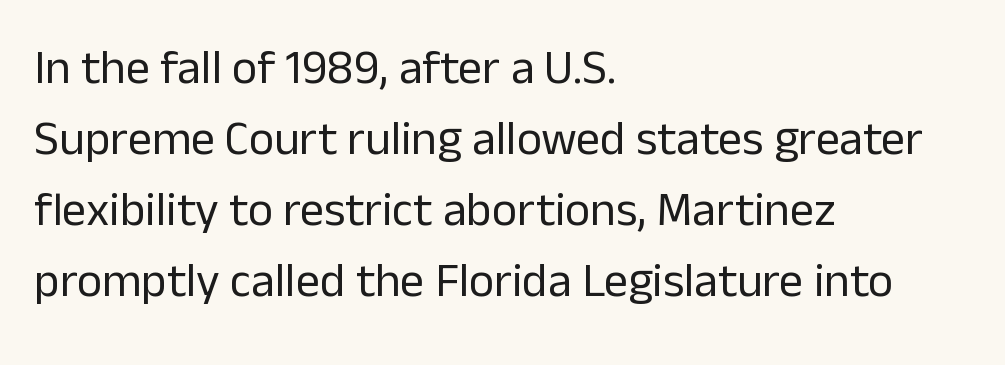
The image shows 48 px regular-weight sans-serif type, upright; set left-aligned, normal line spacing (1.48x), normal letter spacing, not underlined; low stroke contrast and a medium x-height.
